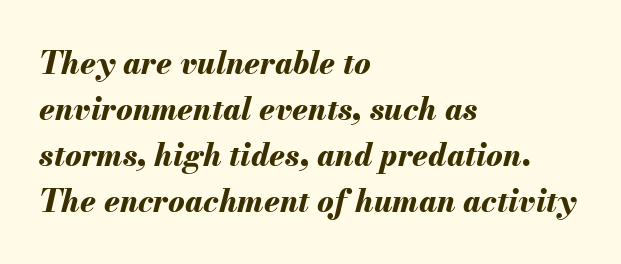
The image shows 31 px bold type, italic (leaning right); set left-aligned, normal line spacing (1.48x), normal letter spacing, not underlined; medium stroke contrast and a small x-height.
